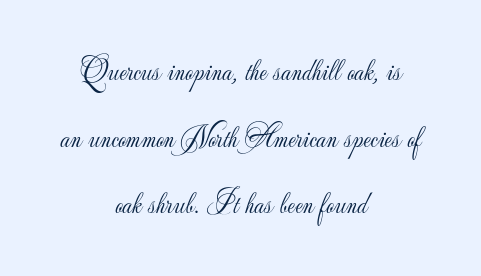
{"serif": "no", "bold": "no", "weight": "light", "width": "normal", "stroke_contrast": "low", "x_height": "small", "monospaced": "no", "underline": "no", "align": "center", "line_spacing": "loose", "line_spacing_ratio": 2.15, "letter_spacing": "normal", "letter_spacing_em": 0.0, "glyph_px": 31}
